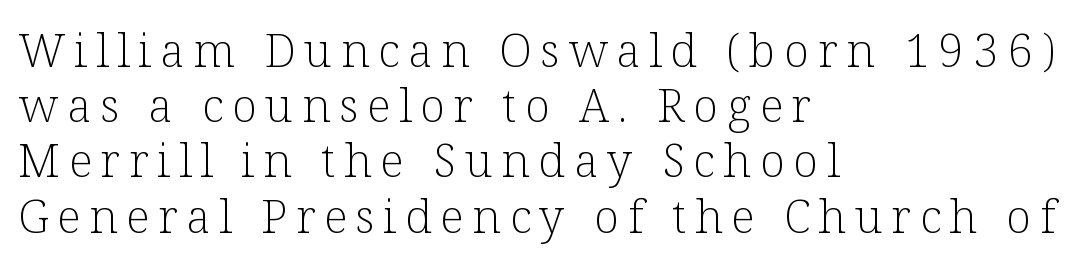
The image shows 46 px light serif type, upright; set left-aligned, line spacing 1.2x, not underlined; low stroke contrast and a medium x-height.
